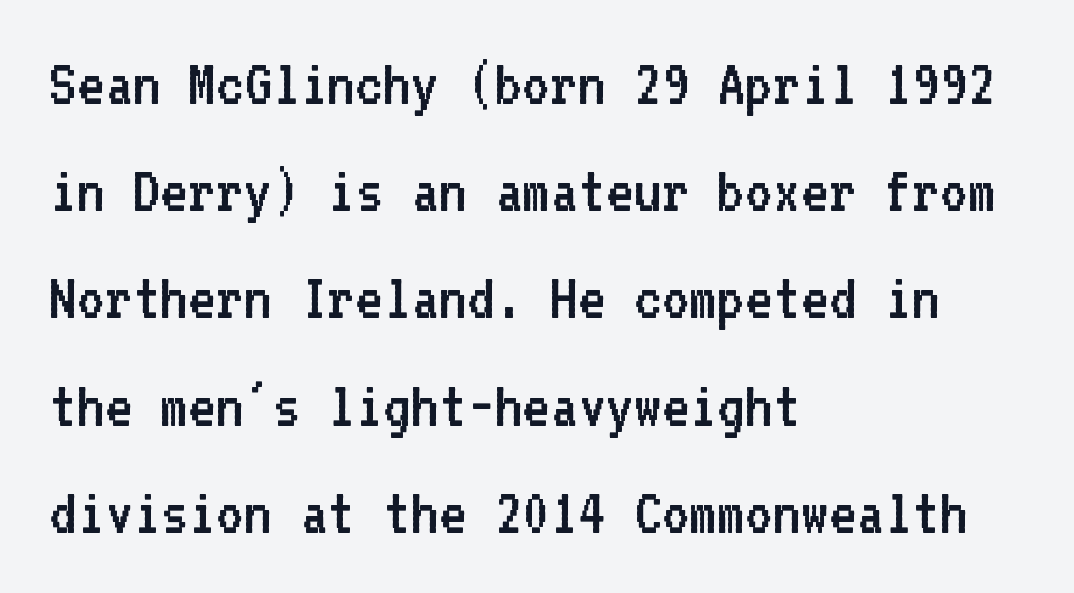
{"serif": "no", "italic": "no", "bold": "no", "weight": "regular", "width": "normal", "stroke_contrast": "low", "x_height": "medium", "monospaced": "yes", "underline": "no", "align": "left", "line_spacing": "normal", "line_spacing_ratio": 1.6, "letter_spacing": "normal", "letter_spacing_em": 0.0, "glyph_px": 67}
